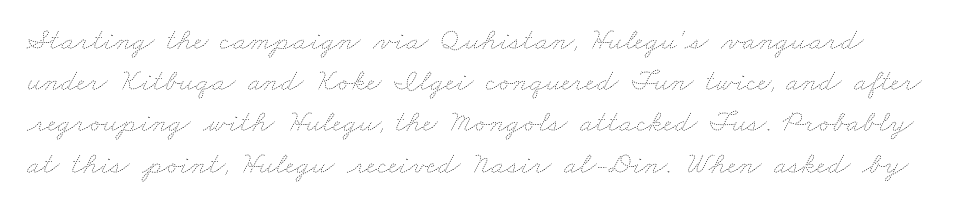
{"bold": "no", "weight": "thin", "width": "wide", "stroke_contrast": "low", "x_height": "small", "monospaced": "no", "underline": "no", "line_spacing": "normal", "line_spacing_ratio": 1.33, "letter_spacing": "normal", "letter_spacing_em": 0.0, "glyph_px": 31}
